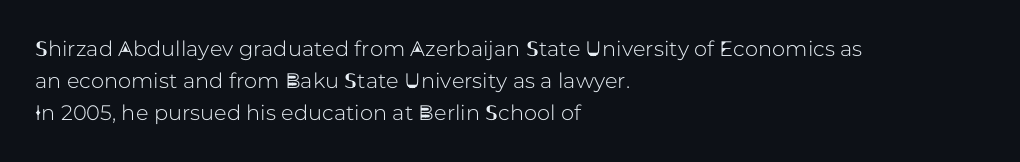
{"italic": "no", "underline": "no", "align": "left", "line_spacing": "normal", "line_spacing_ratio": 1.53, "letter_spacing": "normal", "letter_spacing_em": 0.0, "glyph_px": 21}
